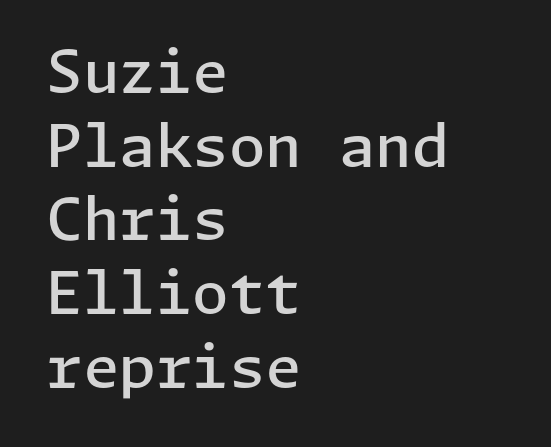
The image shows 59 px semibold sans-serif type, upright; set left-aligned, normal line spacing (1.25x), normal letter spacing, not underlined; low stroke contrast and a medium x-height.
